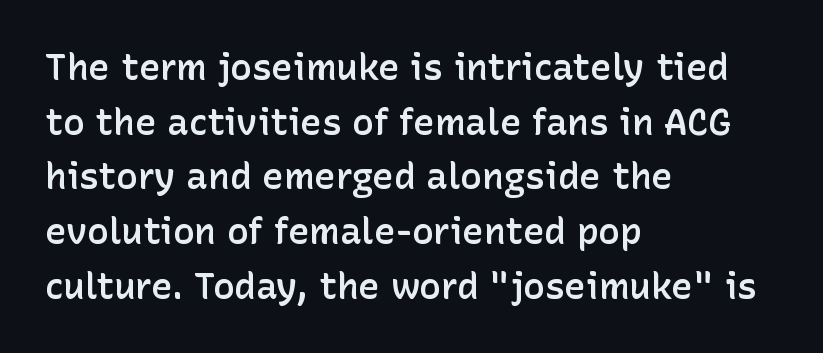
The image shows 36 px semibold sans-serif type, upright; set left-aligned, normal line spacing (1.52x), normal letter spacing, not underlined; low stroke contrast and a medium x-height.
